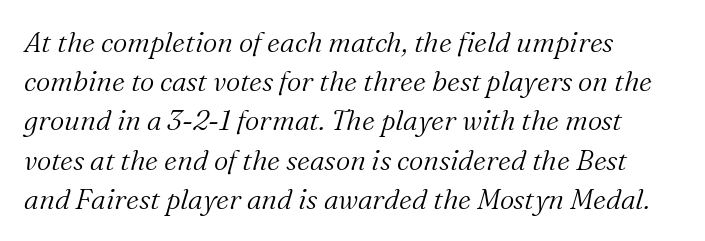
{"serif": "yes", "italic": "yes", "lean": "right", "slant_degrees": 16, "bold": "no", "weight": "light", "width": "normal", "stroke_contrast": "medium", "x_height": "medium", "monospaced": "no", "underline": "no", "align": "left", "line_spacing": "normal", "line_spacing_ratio": 1.4, "letter_spacing": "normal", "letter_spacing_em": 0.0, "glyph_px": 28}
